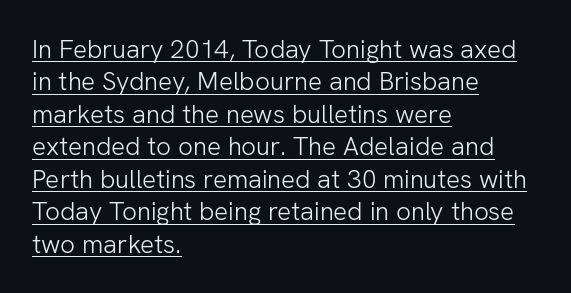
The image shows 26 px text type, upright; set left-aligned, normal line spacing (1.25x), normal letter spacing, underlined.
